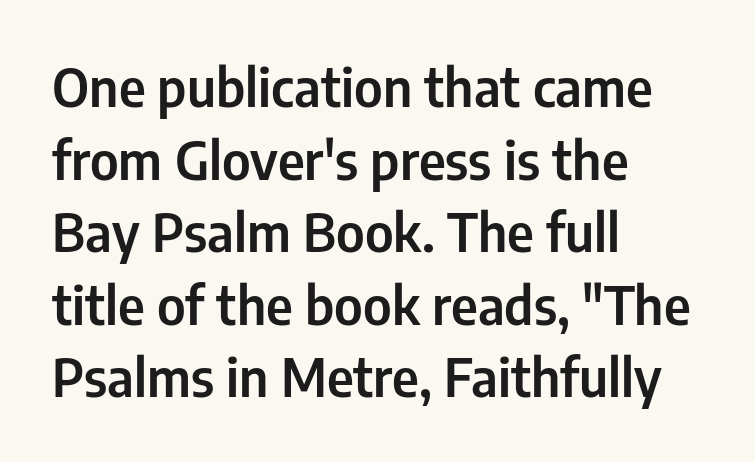
The setting favours the left margin, as ordinary paragraphs usually do. This sample has the flowing, uneven cadence of proportional lettering. Vertical strokes here are truly vertical. These lines keep a tight, regular rhythm from letter to letter.
